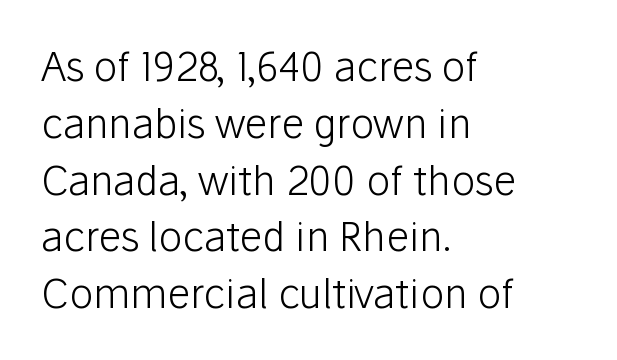
Check where the strokes stop: nothing finishes them off — pure sans. The type is set solid horizontally, with unmodified tracking. The lettering stays uniformly vertical, giving the passage a roman look. The zone under the glyphs is completely vacant. Proportional: the letters do not fall into vertical columns.
